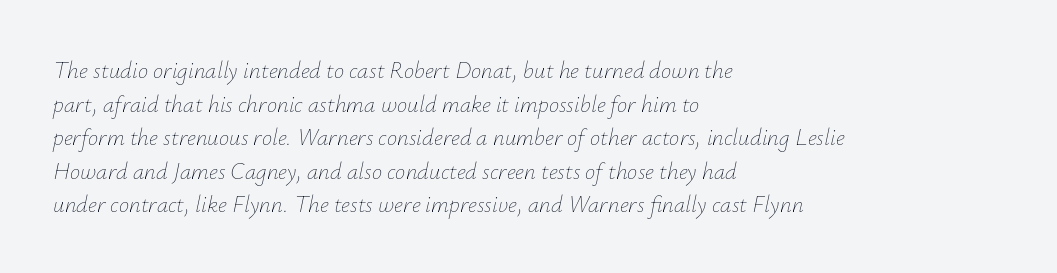
The image shows 23 px text type, italic (leaning right); set left-aligned, normal line spacing (1.46x), normal letter spacing, not underlined.
